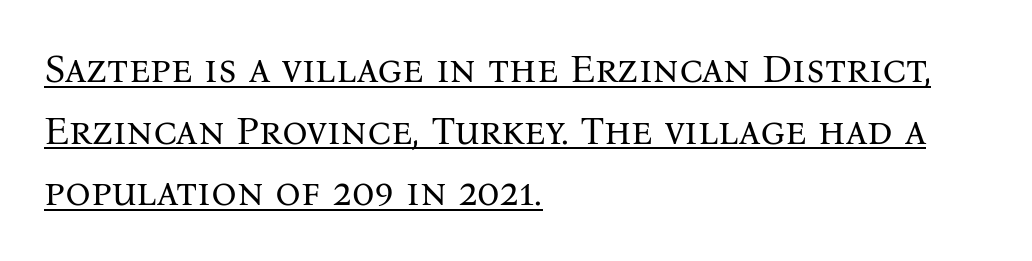
Q: Is the text bold? A: No.
Q: Is the text italic (slanted)? A: No, it is upright.
Q: Is the typeface a serif or a sans-serif typeface? A: Serif.
Q: Is the text underlined? A: Yes.
Q: How is the paragraph aligned? A: Left-aligned.
Q: Is the spacing between letters normal or unusually wide? A: Normal.
Q: Is the spacing between lines tight, normal or loose? A: Normal.
Q: Width (condensed, normal, or wide)? A: Normal.
Q: Stroke contrast? A: Medium.
Q: x-height? A: Medium.
Q: Monospaced? A: No.
